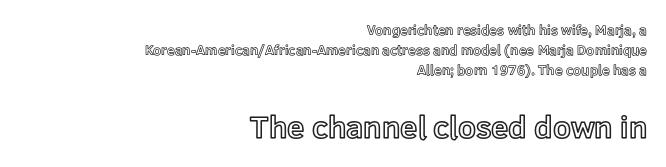
{"italic": "no", "width": "normal", "x_height": "medium", "monospaced": "no", "underline": "no", "align": "right", "line_spacing": "normal", "line_spacing_ratio": 1.44, "letter_spacing": "normal", "letter_spacing_em": 0.0, "larger_block": "second", "size_ratio": 2.21, "glyph_px": 31}
